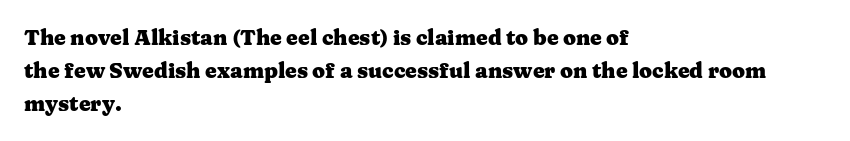
Q: Is the text bold? A: Yes.
Q: Is the text italic (slanted)? A: No, it is upright.
Q: Is the text underlined? A: No.
Q: How is the paragraph aligned? A: Left-aligned.
Q: Is the spacing between letters normal or unusually wide? A: Normal.
Q: Is the spacing between lines tight, normal or loose? A: Normal.
